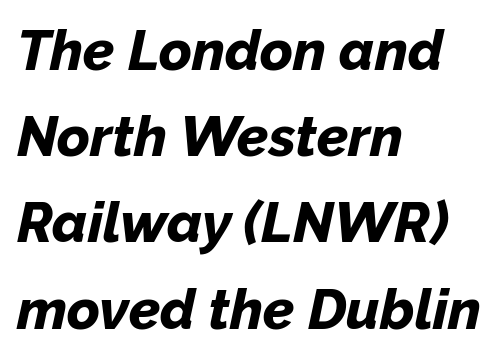
The image shows 56 px bold type, italic (leaning right); set left-aligned, normal line spacing (1.54x), normal letter spacing, not underlined; low stroke contrast and a medium x-height.
